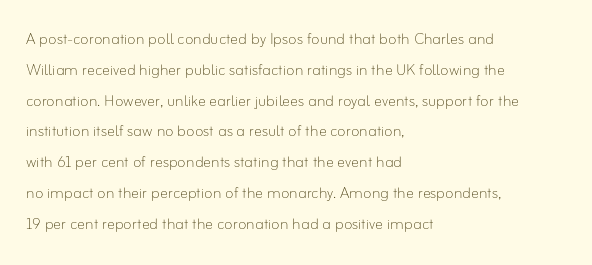
Unmarked baselines from the first word to the last. Between one letter and the next there's only the usual sliver of space. Left-aligned paragraph, ragged on the right. Compared with typical paragraphs, the rows here are spaced about the same. It's the straight-up-and-down kind of type.
